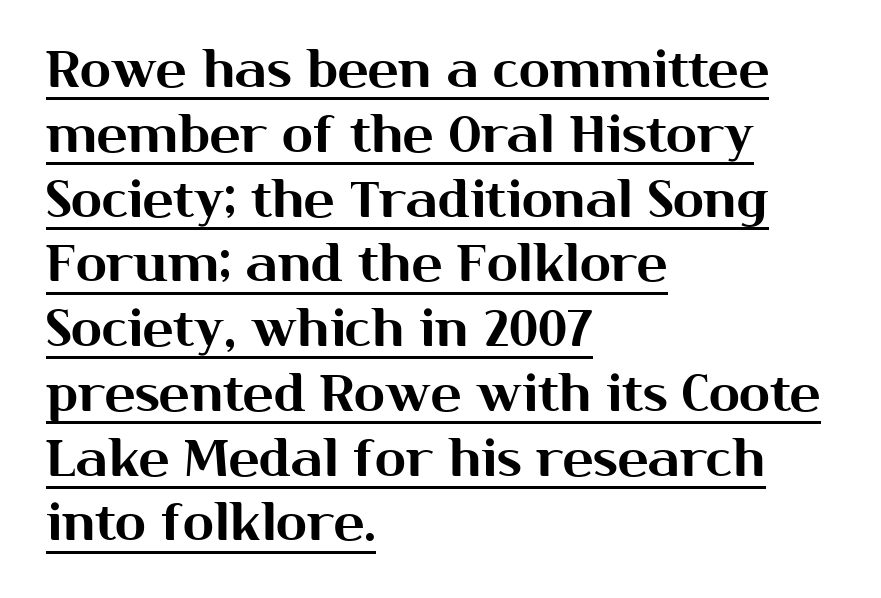
The image shows 51 px sans-serif type, upright; set left-aligned, normal line spacing (1.27x), normal letter spacing, underlined; medium stroke contrast and a medium x-height.
